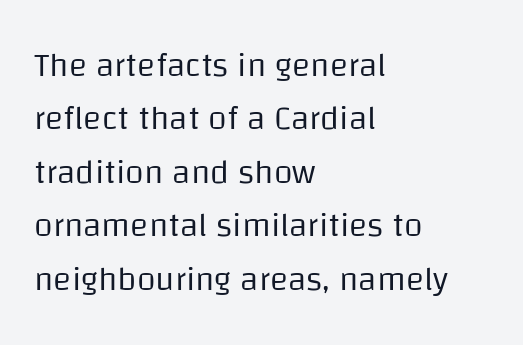
{"serif": "no", "italic": "no", "bold": "no", "weight": "regular", "width": "normal", "stroke_contrast": "low", "x_height": "large", "monospaced": "no", "underline": "no", "align": "left", "line_spacing": "normal", "line_spacing_ratio": 1.57, "letter_spacing": "normal", "letter_spacing_em": 0.0, "glyph_px": 34}
